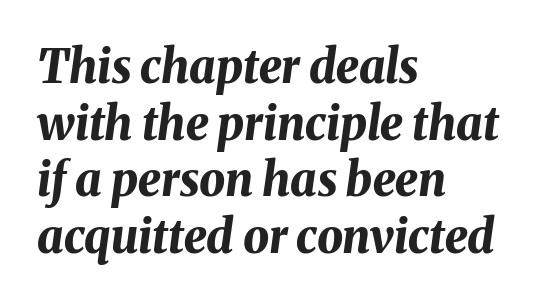
The image shows 46 px bold type, italic (leaning right); set left-aligned, line spacing 1.23x, normal letter spacing, not underlined; medium stroke contrast and a medium x-height.
